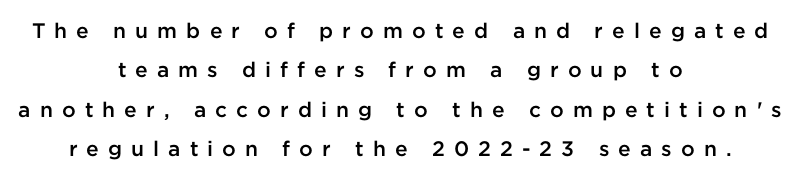
The image shows 21 px text type, upright; set centered, line spacing 1.87x, unusually wide letter spacing (+0.43 em), not underlined.
